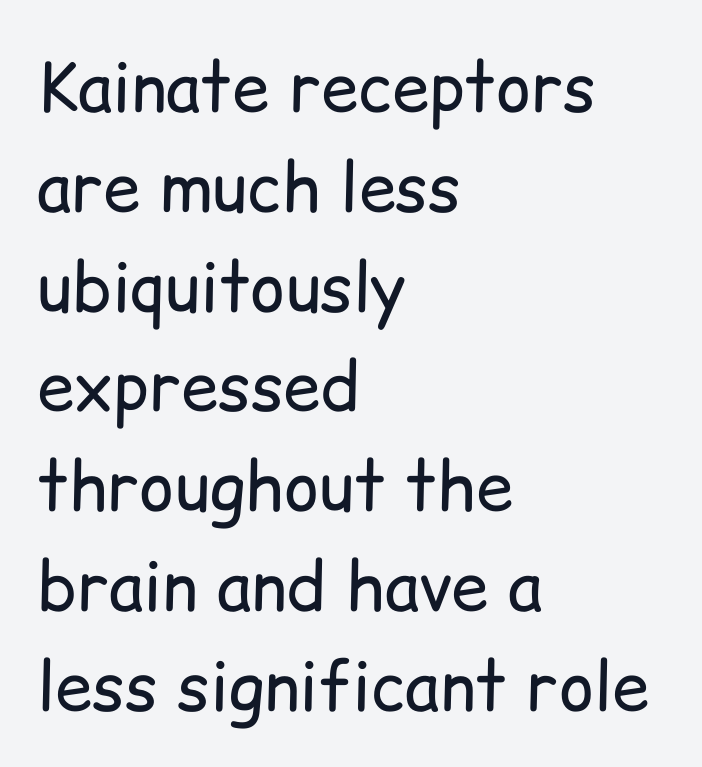
Q: Is the text bold? A: No.
Q: Is the text italic (slanted)? A: No, it is upright.
Q: Is the typeface a serif or a sans-serif typeface? A: Sans-serif.
Q: Is the text underlined? A: No.
Q: How is the paragraph aligned? A: Left-aligned.
Q: Is the spacing between letters normal or unusually wide? A: Normal.
Q: Is the spacing between lines tight, normal or loose? A: Normal.
Q: Width (condensed, normal, or wide)? A: Normal.
Q: Stroke contrast? A: Low.
Q: x-height? A: Medium.
Q: Monospaced? A: No.
